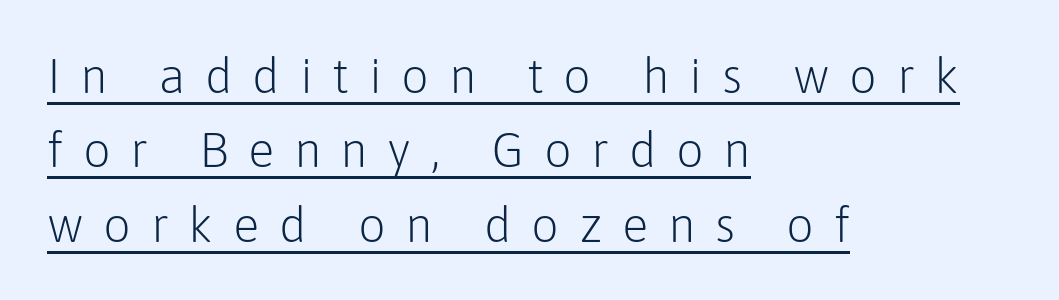
Q: Is the text bold? A: No.
Q: Is the text italic (slanted)? A: No, it is upright.
Q: Is the typeface a serif or a sans-serif typeface? A: Sans-serif.
Q: Is the text underlined? A: Yes.
Q: How is the paragraph aligned? A: Left-aligned.
Q: Is the spacing between letters normal or unusually wide? A: Unusually wide.
Q: Is the spacing between lines tight, normal or loose? A: Normal.
Q: Width (condensed, normal, or wide)? A: Normal.
Q: Stroke contrast? A: Low.
Q: x-height? A: Medium.
Q: Monospaced? A: No.
